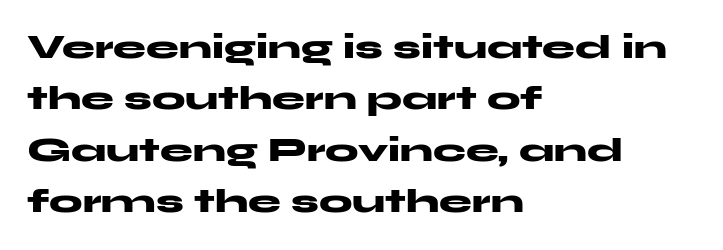
The image shows 33 px heavy, wide sans-serif type, upright; set left-aligned, normal line spacing (1.56x), normal letter spacing, not underlined; medium stroke contrast and a medium x-height.
